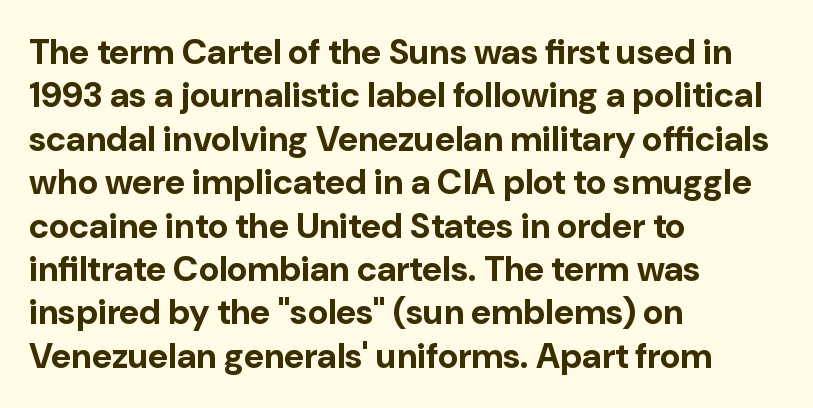
This rendering features lettering with no underline. No italicization has been applied; the sample stays upright. Default kerning and tracking; the words read as compact shapes. The characters display no serif detailing; their extremities are plain. Spacing verdict: proportional, widths tailored to each character. Heavy, bold letterforms.
